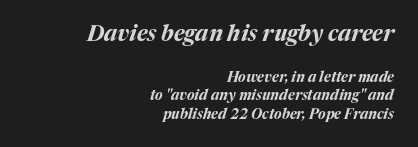
The image shows 22 px bold type, italic (leaning right); set right-aligned, normal line spacing (1.32x), normal letter spacing, not underlined; the first (top) block is 1.57x larger.
